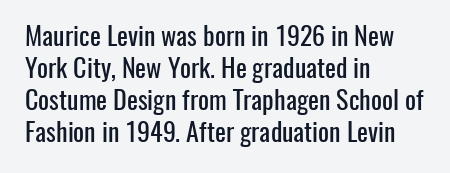
Q: Is the text italic (slanted)? A: No, it is upright.
Q: Is the text underlined? A: No.
Q: How is the paragraph aligned? A: Left-aligned.
Q: Is the spacing between letters normal or unusually wide? A: Normal.
